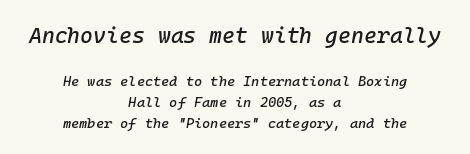
Q: Is the text italic (slanted)? A: Yes, it leans right by about 10 degrees.
Q: Is the text underlined? A: No.
Q: How is the paragraph aligned? A: Centered.
Q: Is the spacing between letters normal or unusually wide? A: Normal.
Q: Is the spacing between lines tight, normal or loose? A: Normal.
Q: Which block of text is set in a larger size, the first (top) or the second (bottom)? A: The first (top) one.
